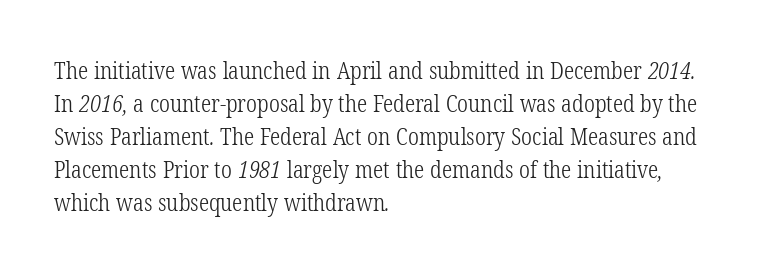
{"bold": "no", "underline": "no", "align": "left", "line_spacing": "normal", "line_spacing_ratio": 1.43, "letter_spacing": "normal", "letter_spacing_em": 0.0, "glyph_px": 23}
